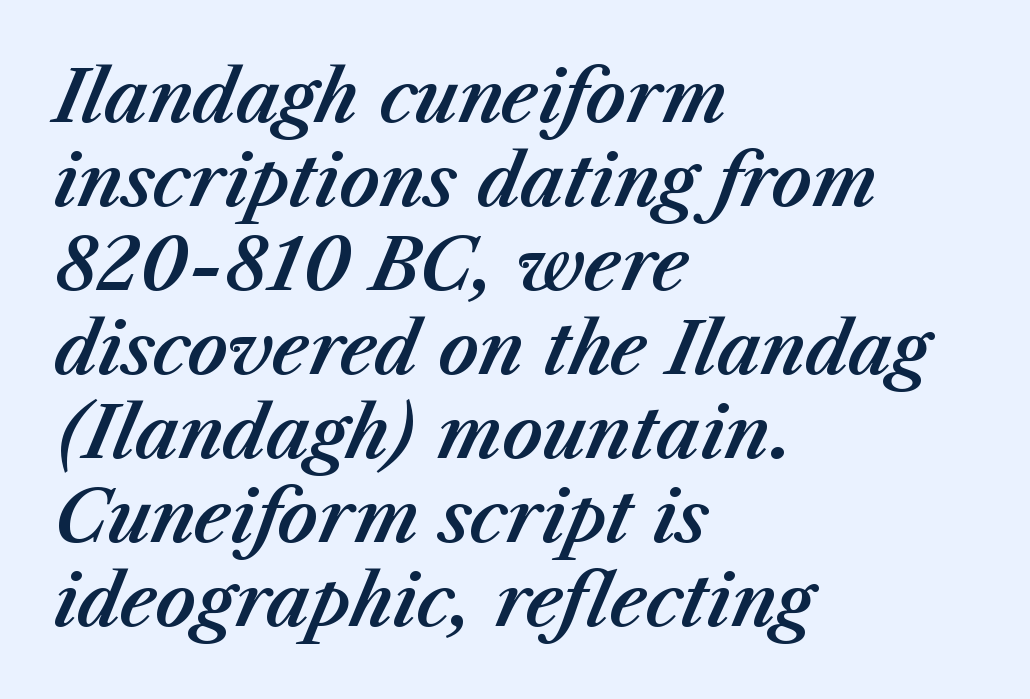
Italic: yes, the glyphs are oblique. Visually the block forms a straight wall on the left and a jagged coastline on the right. Inter-character spacing is left at the font's built-in metrics. A typesetter would call this proportional, since set widths differ per character. Anything drawn beneath the words? Only blank space.
